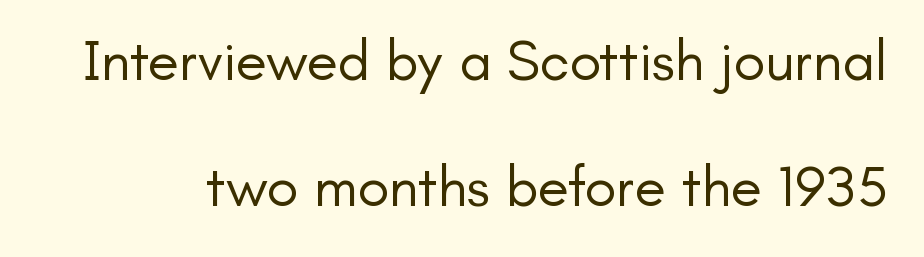
Q: Is the text bold? A: No.
Q: Is the text italic (slanted)? A: No, it is upright.
Q: Is the typeface a serif or a sans-serif typeface? A: Sans-serif.
Q: Is the text underlined? A: No.
Q: Is the spacing between letters normal or unusually wide? A: Normal.
Q: Is the spacing between lines tight, normal or loose? A: Loose.
Q: Width (condensed, normal, or wide)? A: Normal.
Q: Stroke contrast? A: Low.
Q: x-height? A: Small.
Q: Monospaced? A: No.
